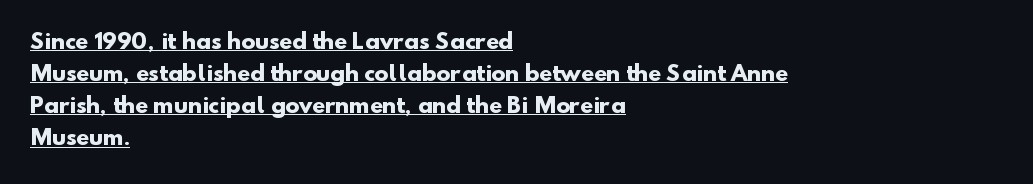
{"bold": "yes", "underline": "yes", "align": "left", "line_spacing": "normal", "line_spacing_ratio": 1.53, "letter_spacing": "normal", "letter_spacing_em": 0.0, "glyph_px": 21}
